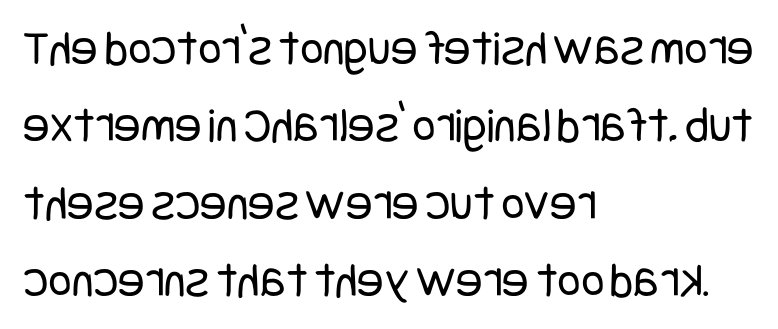
{"serif": "no", "italic": "no", "bold": "no", "weight": "regular", "width": "condensed", "stroke_contrast": "low", "x_height": "large", "underline": "no", "align": "left", "line_spacing": "normal", "line_spacing_ratio": 1.55, "letter_spacing": "normal", "letter_spacing_em": 0.0, "glyph_px": 50}
